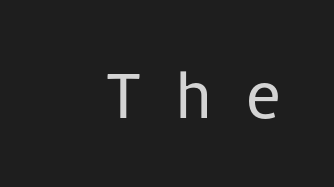
The image shows 67 px regular-weight sans-serif type, upright; set unusually wide letter spacing (+0.46 em), not underlined; low stroke contrast and a medium x-height.
